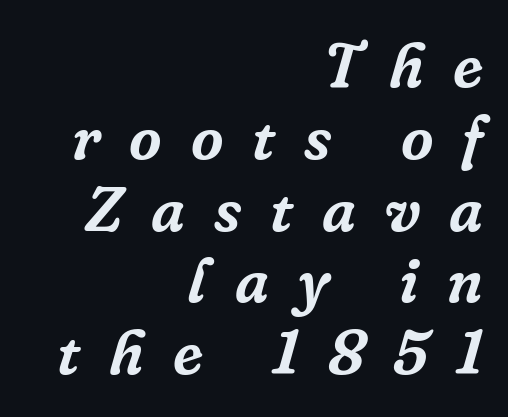
{"serif": "yes", "italic": "yes", "lean": "right", "slant_degrees": 16, "width": "normal", "stroke_contrast": "low", "x_height": "medium", "monospaced": "no", "underline": "no", "align": "right", "line_spacing": "tight", "line_spacing_ratio": 1.14, "letter_spacing": "wide", "letter_spacing_em": 0.46, "glyph_px": 63}
